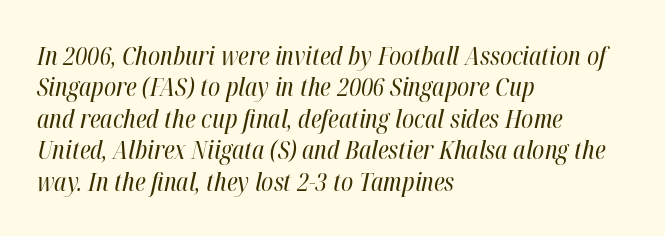
{"italic": "yes", "lean": "right", "slant_degrees": 12, "bold": "no", "underline": "no", "align": "left", "line_spacing_ratio": 1.21, "letter_spacing": "normal", "letter_spacing_em": 0.0, "glyph_px": 26}
